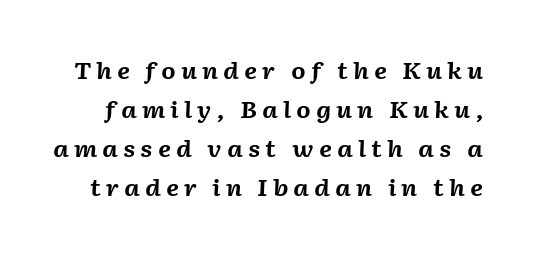
{"italic": "yes", "lean": "right", "slant_degrees": 2, "bold": "yes", "underline": "no", "line_spacing": "normal", "line_spacing_ratio": 1.7, "letter_spacing": "wide", "letter_spacing_em": 0.22, "glyph_px": 23}
